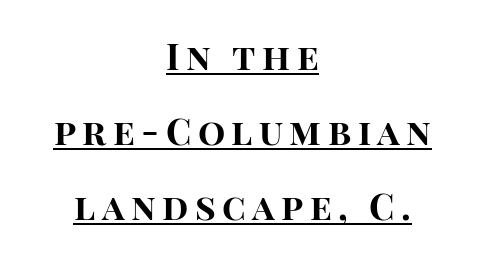
{"serif": "no", "italic": "no", "bold": "yes", "weight": "bold", "width": "normal", "stroke_contrast": "high", "x_height": "large", "monospaced": "no", "underline": "yes", "align": "center", "line_spacing": "loose", "line_spacing_ratio": 2.08, "glyph_px": 36}
